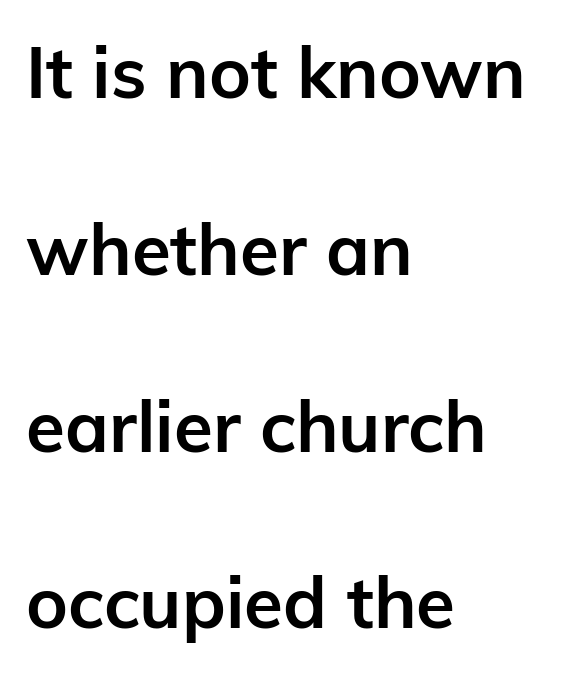
The letters stand upright; this is a roman face. Glance below the letters and you will spot only blank space. Nope, no serifs anywhere on these letters. Caption: bold face, heavy strokes.
